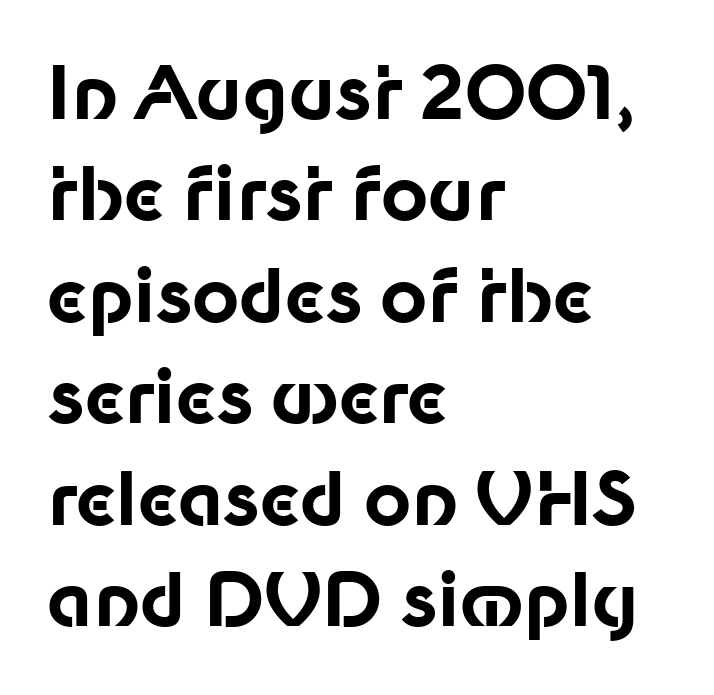
The image shows 73 px bold sans-serif type, upright; set left-aligned, normal line spacing (1.39x), normal letter spacing, not underlined; low stroke contrast and a medium x-height.
